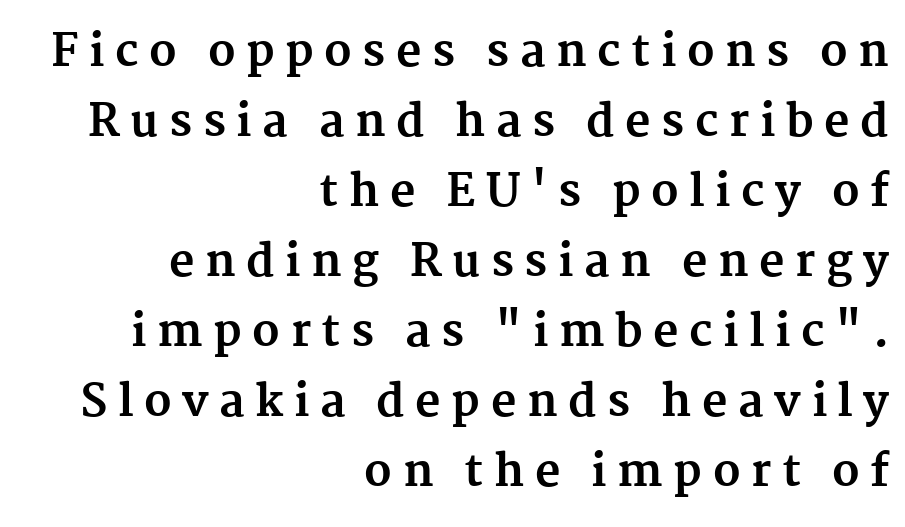
The image shows 44 px bold serif type, upright; set right-aligned, normal line spacing (1.59x), unusually wide letter spacing (+0.24 em), not underlined; medium stroke contrast and a medium x-height.
